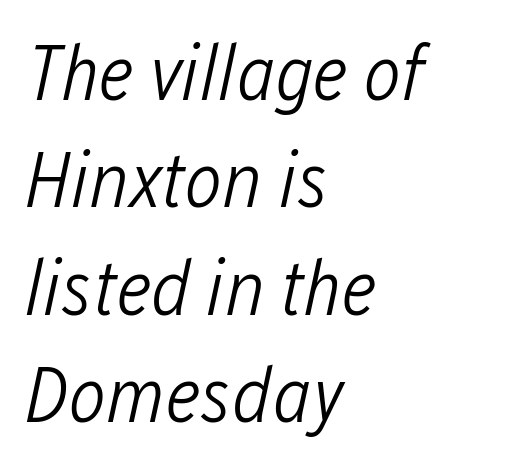
The image shows 79 px light, condensed type, italic (leaning right); set left-aligned, normal line spacing (1.36x), normal letter spacing, not underlined; low stroke contrast and a medium x-height.
